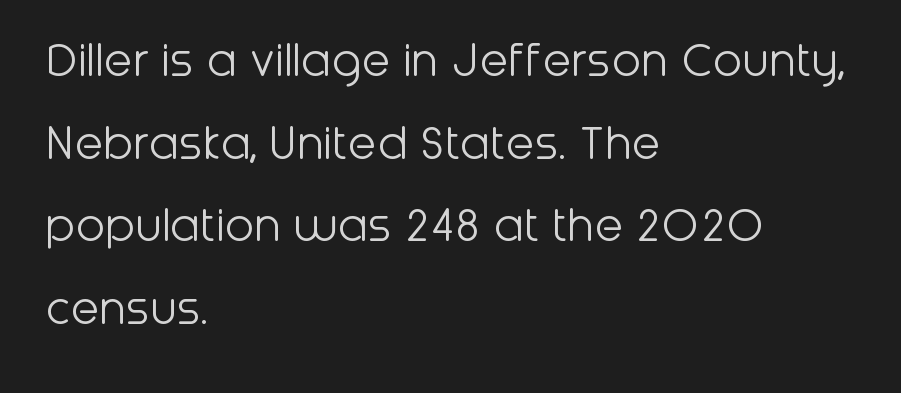
The image shows 53 px light sans-serif type, upright; set left-aligned, normal line spacing (1.56x), normal letter spacing, not underlined; low stroke contrast and a medium x-height.
